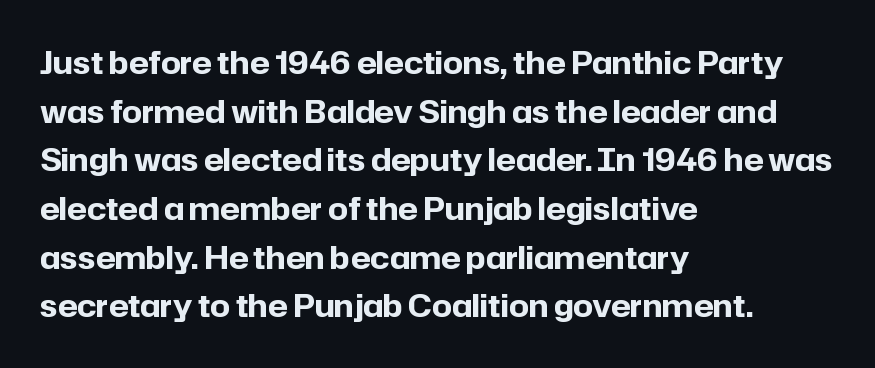
Q: Is the text bold? A: Yes.
Q: Is the text italic (slanted)? A: No, it is upright.
Q: Is the typeface a serif or a sans-serif typeface? A: Sans-serif.
Q: Is the text underlined? A: No.
Q: How is the paragraph aligned? A: Left-aligned.
Q: Is the spacing between letters normal or unusually wide? A: Normal.
Q: Is the spacing between lines tight, normal or loose? A: Normal.
Q: Width (condensed, normal, or wide)? A: Normal.
Q: Stroke contrast? A: Low.
Q: x-height? A: Medium.
Q: Monospaced? A: No.
